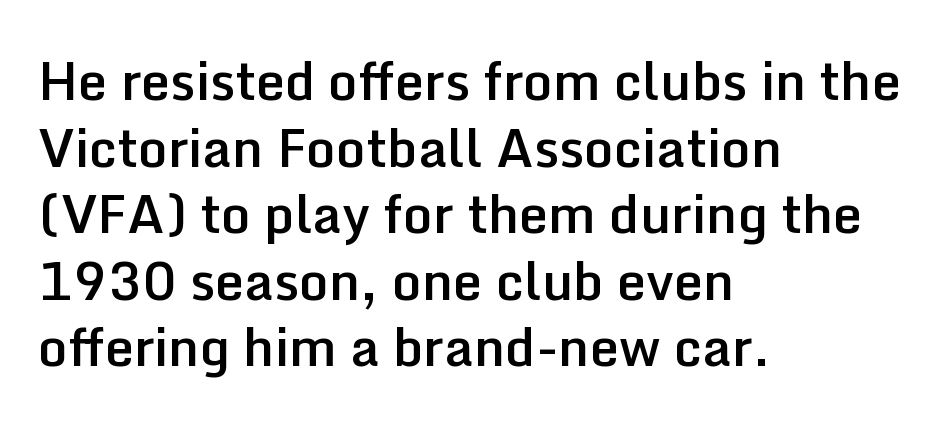
{"serif": "no", "italic": "no", "bold": "semi", "weight": "semibold", "width": "normal", "stroke_contrast": "low", "x_height": "medium", "monospaced": "no", "underline": "no", "align": "left", "line_spacing": "normal", "line_spacing_ratio": 1.28, "letter_spacing": "normal", "letter_spacing_em": 0.0, "glyph_px": 52}
